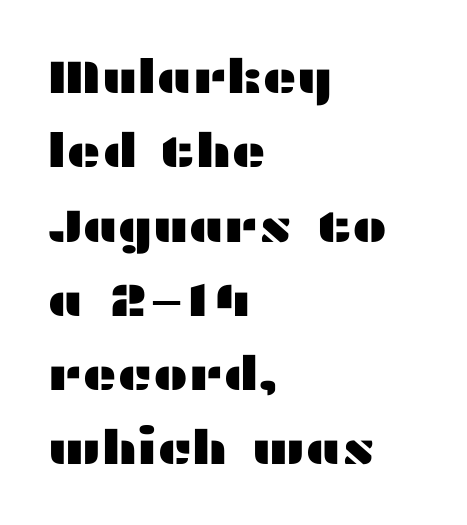
A student would call this left alignment; a typographer would say flush left, rag right. Tracking here is standard; glyphs follow each other at the usual distance. The passage shown is typed in a proportional face where columns would drift. Posture: vertical. The area under the type is left untouched.
